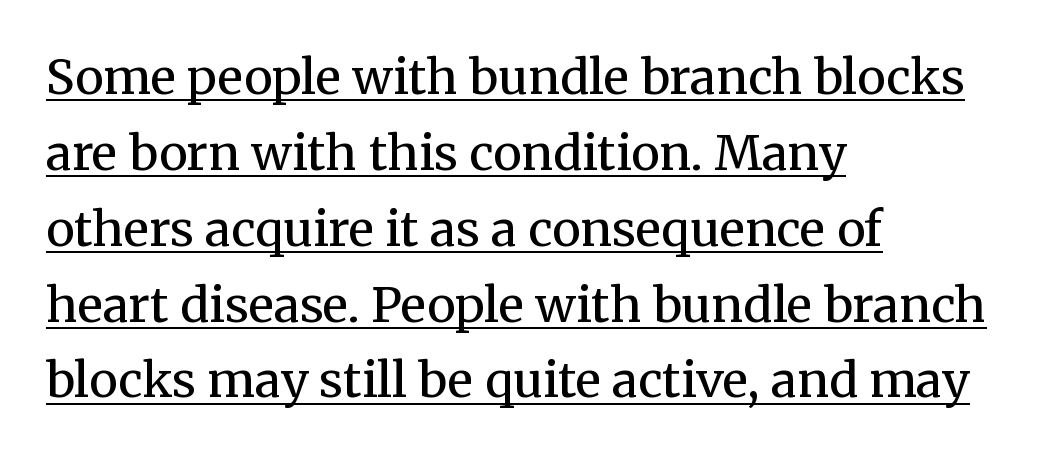
The setting favours the left margin, as ordinary paragraphs usually do. Quick note: interline space is typical. The strokes are not fattened; the text isn't bold. The glyphs are accompanied by a horizontal stroke just below them.
